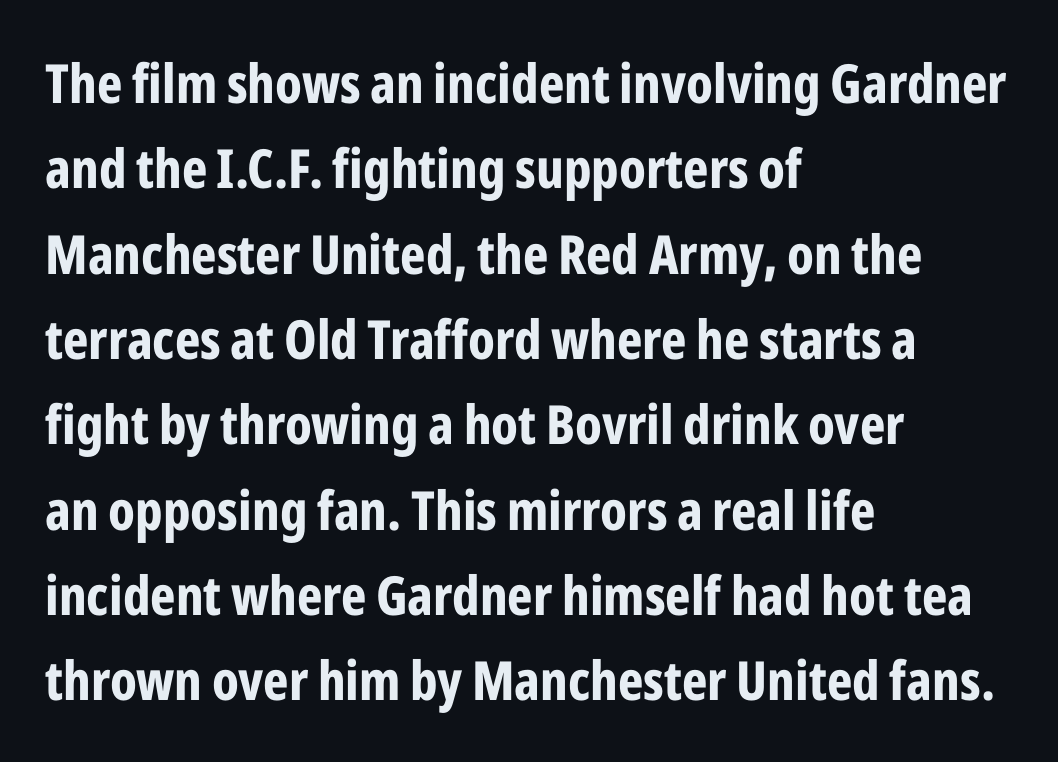
Q: Is the text bold? A: Yes.
Q: Is the text italic (slanted)? A: No, it is upright.
Q: Is the typeface a serif or a sans-serif typeface? A: Sans-serif.
Q: Is the text underlined? A: No.
Q: How is the paragraph aligned? A: Left-aligned.
Q: Is the spacing between letters normal or unusually wide? A: Normal.
Q: Is the spacing between lines tight, normal or loose? A: Normal.
Q: Width (condensed, normal, or wide)? A: Condensed.
Q: Stroke contrast? A: Low.
Q: x-height? A: Medium.
Q: Monospaced? A: No.
